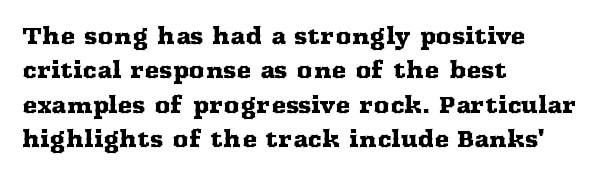
Teacher's note: observe the even left margin — that is flush-left alignment. The passage shown has conventional tracking throughout. It's the straight-up-and-down kind of type. The block of text has a typical density, with ordinary space between rows. The area under the type is left untouched.
